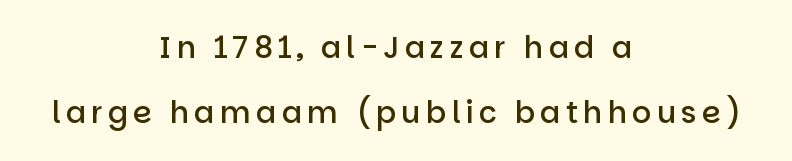
{"serif": "no", "italic": "no", "bold": "semi", "weight": "semibold", "width": "normal", "stroke_contrast": "low", "x_height": "large", "monospaced": "no", "underline": "no", "align": "center", "line_spacing": "loose", "line_spacing_ratio": 2.18, "glyph_px": 30}
